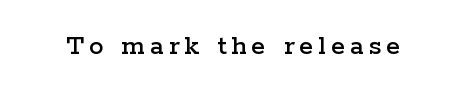
{"serif": "yes", "italic": "no", "width": "wide", "stroke_contrast": "low", "x_height": "medium", "monospaced": "no", "underline": "no", "glyph_px": 29}
